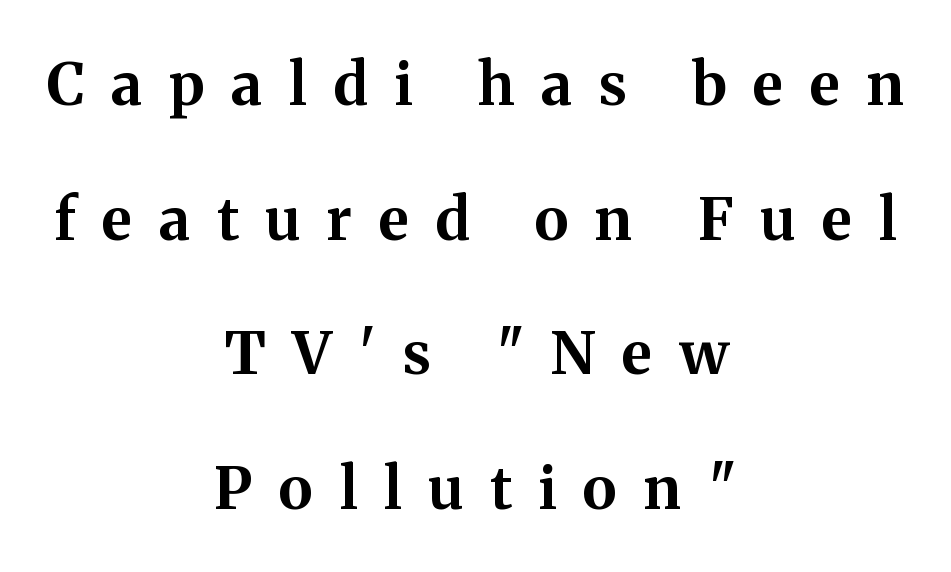
{"serif": "yes", "italic": "no", "bold": "yes", "weight": "bold", "width": "normal", "stroke_contrast": "medium", "x_height": "medium", "monospaced": "no", "underline": "no", "align": "center", "line_spacing": "loose", "line_spacing_ratio": 2.28, "letter_spacing": "wide", "letter_spacing_em": 0.45, "glyph_px": 59}
